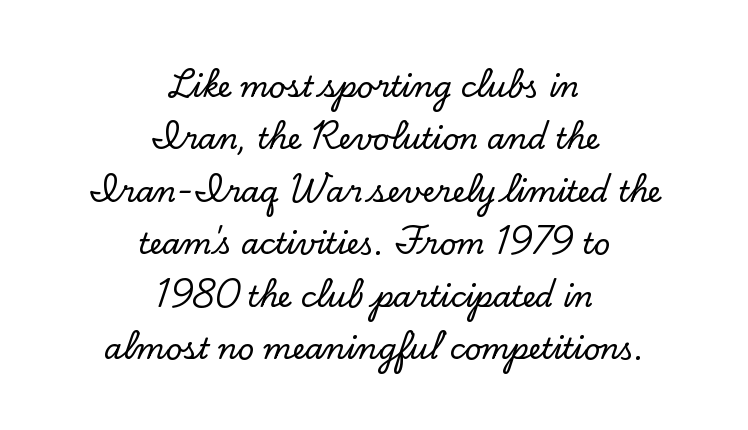
The image shows 29 px serif type; set centered, line spacing 1.81x, normal letter spacing, not underlined; low stroke contrast and a small x-height.
